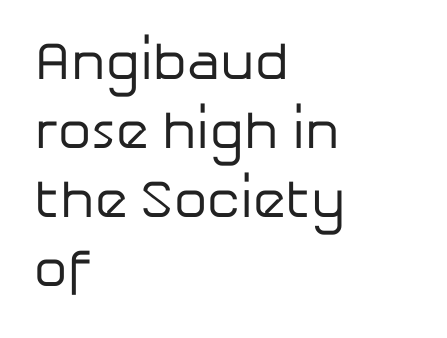
{"serif": "no", "italic": "no", "bold": "no", "weight": "regular", "width": "normal", "stroke_contrast": "low", "x_height": "medium", "monospaced": "no", "underline": "no", "align": "left", "line_spacing": "normal", "line_spacing_ratio": 1.3, "letter_spacing": "normal", "letter_spacing_em": 0.0, "glyph_px": 53}
